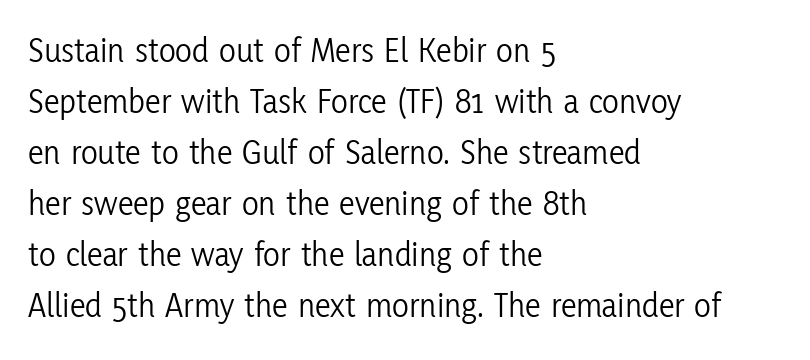
The image shows 35 px light, condensed sans-serif type, upright; set left-aligned, normal line spacing (1.46x), normal letter spacing, not underlined; low stroke contrast and a medium x-height.
